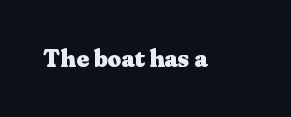
What stands out about the letter spacing? Nothing — it is the standard amount. Upright lettering throughout. Bold? Absolutely — the strokes are thick and heavy. The glyphs are unaccompanied by any horizontal stroke below them.
